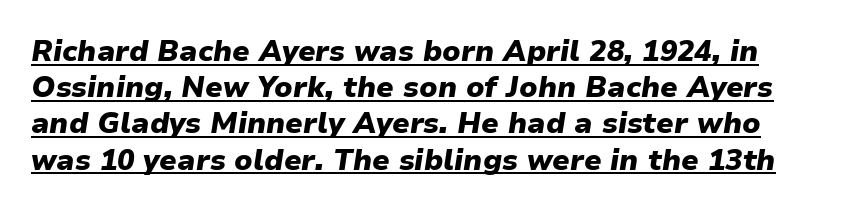
Q: Is the text bold? A: Yes.
Q: Is the text italic (slanted)? A: Yes, it leans right by about 9 degrees.
Q: Is the text underlined? A: Yes.
Q: Is the spacing between letters normal or unusually wide? A: Normal.
Q: Is the spacing between lines tight, normal or loose? A: Normal.
Q: Width (condensed, normal, or wide)? A: Normal.
Q: Stroke contrast? A: Low.
Q: x-height? A: Medium.
Q: Monospaced? A: No.
